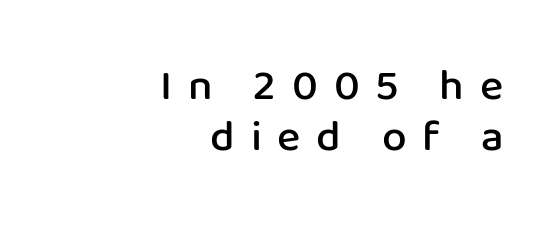
Q: Is the text bold? A: Semi-bold.
Q: Is the text italic (slanted)? A: No, it is upright.
Q: Is the typeface a serif or a sans-serif typeface? A: Sans-serif.
Q: Is the text underlined? A: No.
Q: How is the paragraph aligned? A: Right-aligned.
Q: Is the spacing between letters normal or unusually wide? A: Unusually wide.
Q: Width (condensed, normal, or wide)? A: Normal.
Q: Stroke contrast? A: Low.
Q: x-height? A: Medium.
Q: Monospaced? A: No.
